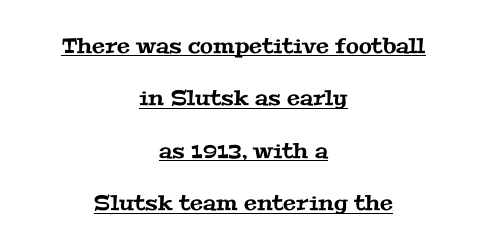
Underlined type. One-word summary of the alignment: center. Horizontal bands of white between lines are thick stripes. You could call the tracking neutral — neither tight nor loose.
